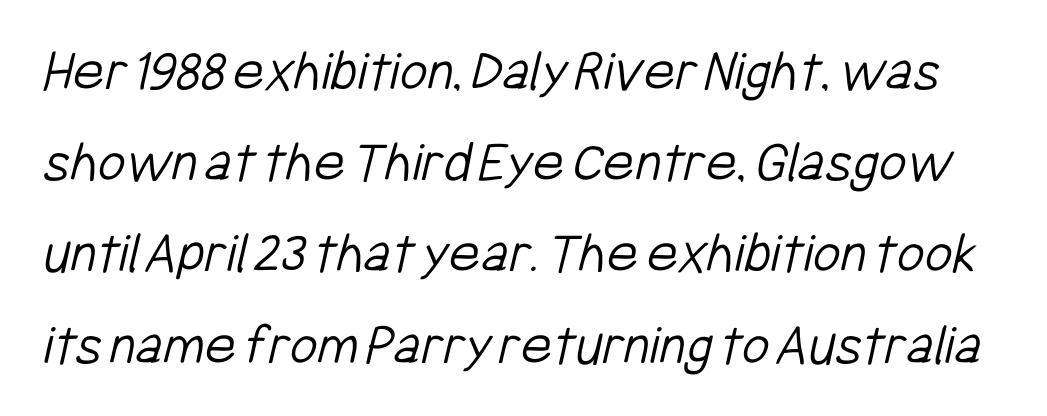
{"serif": "no", "bold": "no", "weight": "light", "width": "condensed", "stroke_contrast": "low", "x_height": "medium", "monospaced": "no", "underline": "no", "line_spacing": "normal", "line_spacing_ratio": 1.52, "letter_spacing": "normal", "letter_spacing_em": 0.0, "glyph_px": 60}
